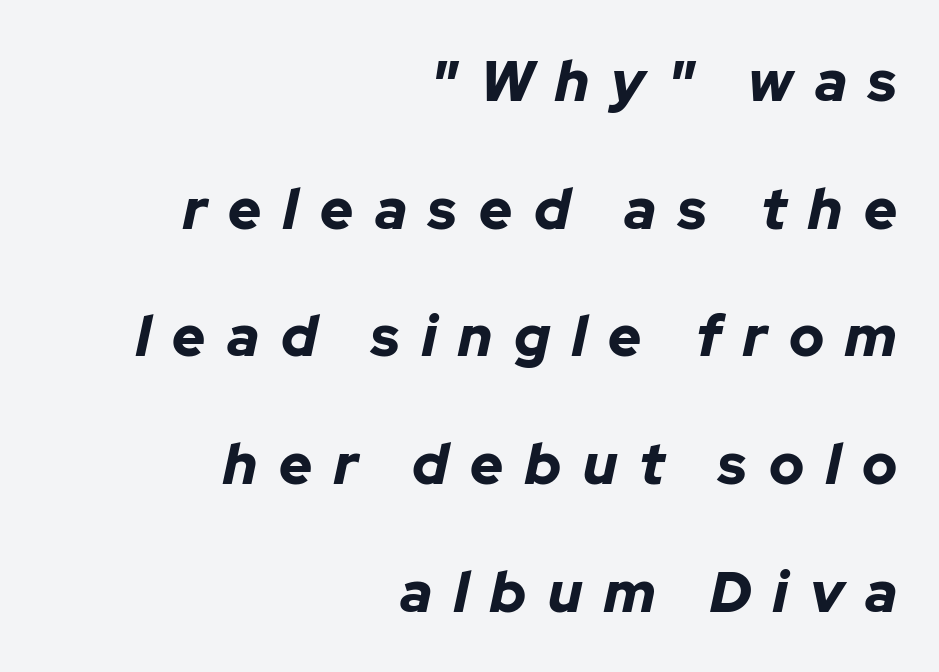
Right-aligned paragraph, ragged on the left. A typesetter would call this proportional, since set widths differ per character. The gaps between neighbouring characters are conspicuously large. Students, observe: this is what heavily led, spacious text looks like. The whole block is typeset with a tilt.
